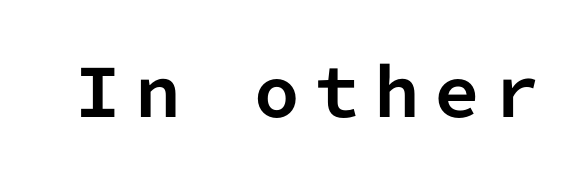
The image shows 65 px bold sans-serif type, upright, monospaced; set unusually wide letter spacing (+0.22 em), not underlined; low stroke contrast and a medium x-height.
